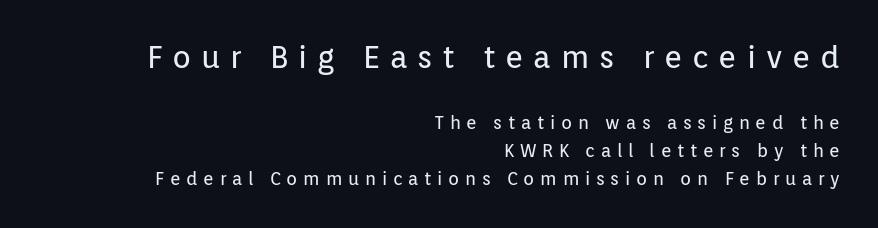
{"serif": "no", "italic": "no", "bold": "no", "weight": "regular", "width": "normal", "stroke_contrast": "low", "x_height": "medium", "monospaced": "no", "underline": "no", "align": "right", "line_spacing": "normal", "line_spacing_ratio": 1.55, "letter_spacing": "wide", "letter_spacing_em": 0.32, "larger_block": "first", "size_ratio": 1.72, "glyph_px": 31}
